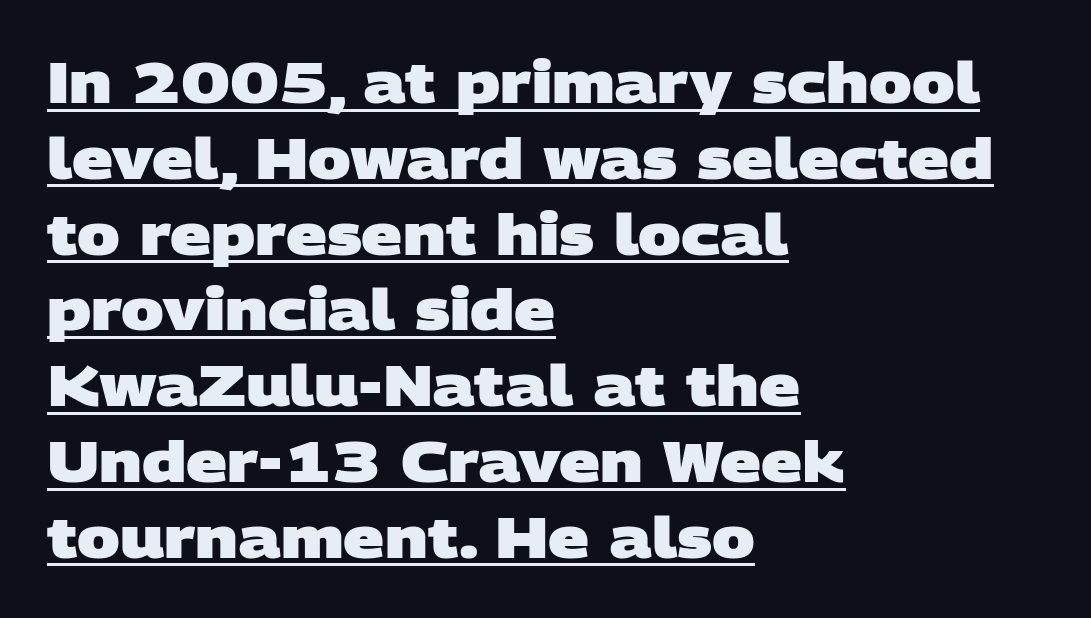
{"serif": "no", "bold": "yes", "weight": "heavy", "width": "wide", "stroke_contrast": "low", "x_height": "large", "monospaced": "no", "underline": "yes", "align": "left", "line_spacing": "normal", "line_spacing_ratio": 1.33, "letter_spacing": "normal", "letter_spacing_em": 0.0, "glyph_px": 57}
